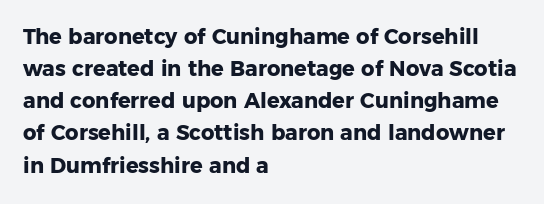
Q: Is the text bold? A: Yes.
Q: Is the text italic (slanted)? A: No, it is upright.
Q: Is the text underlined? A: No.
Q: How is the paragraph aligned? A: Left-aligned.
Q: Is the spacing between letters normal or unusually wide? A: Normal.
Q: Is the spacing between lines tight, normal or loose? A: Normal.
